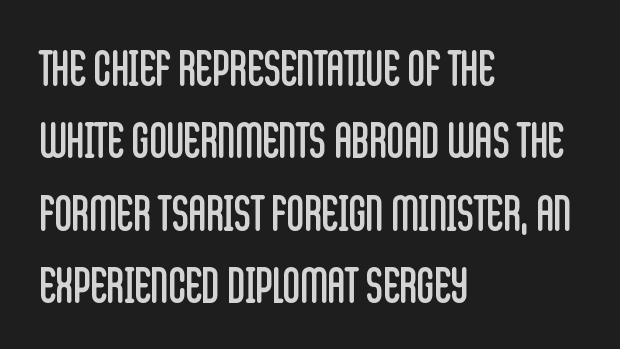
{"serif": "no", "italic": "no", "bold": "no", "weight": "regular", "width": "condensed", "stroke_contrast": "low", "x_height": "large", "monospaced": "no", "underline": "no", "align": "left", "line_spacing": "normal", "line_spacing_ratio": 1.51, "letter_spacing": "normal", "letter_spacing_em": 0.0, "glyph_px": 48}
